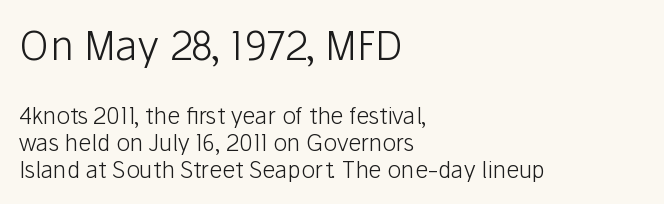
Weight: regular or lighter. The type sits square on the baseline with zero lean. The face used here is proportionally spaced, like ordinary book or web type. Top chunk: large. Bottom chunk: small. These lines are composed in type without serifs. Beneath every word, the page is bare.
